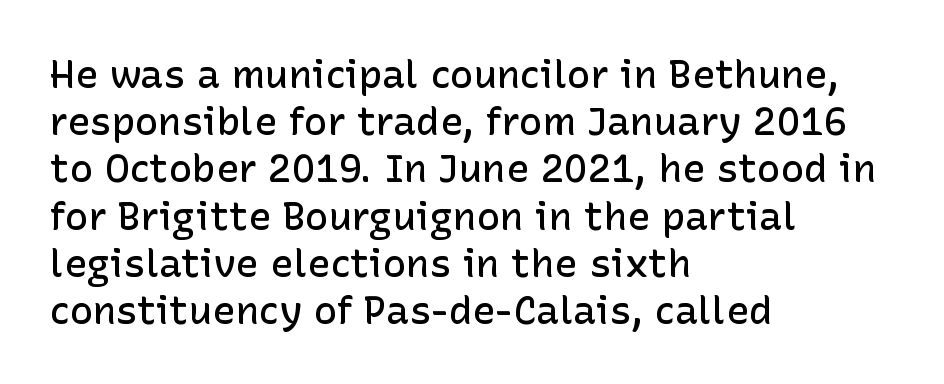
The image shows 39 px semibold sans-serif type, upright; set left-aligned, line spacing 1.21x, normal letter spacing, not underlined; low stroke contrast and a medium x-height.
